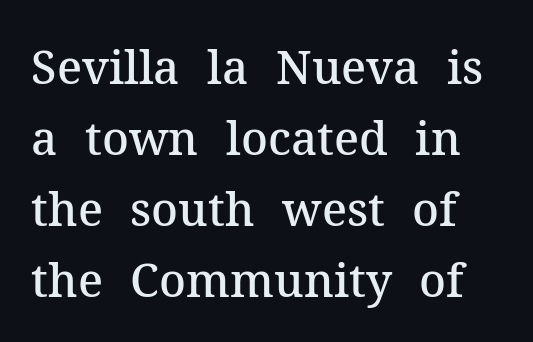
{"serif": "yes", "italic": "no", "bold": "semi", "weight": "semibold", "width": "normal", "stroke_contrast": "medium", "x_height": "medium", "monospaced": "no", "underline": "no", "line_spacing": "normal", "line_spacing_ratio": 1.54, "letter_spacing": "normal", "letter_spacing_em": 0.0, "glyph_px": 46}
